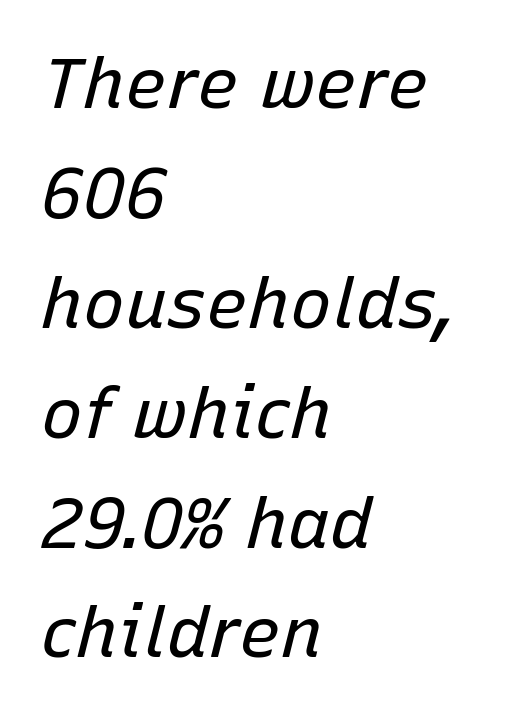
The glyphs look as if they've been sheared to an angle. How are the letters spaced? Ordinarily, with no added tracking. The string is rendered with underlining switched off. Is the stroke heavy? The answer is a plain regular-or-lighter. Line beginnings align vertically; line endings do not. Reading down the column, the eye jumps a familiar distance to each next line.
